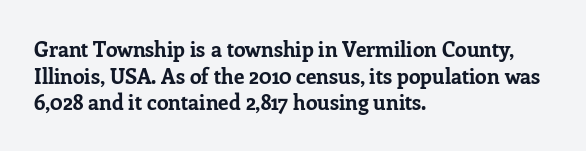
{"italic": "no", "bold": "yes", "underline": "no", "align": "left", "line_spacing": "normal", "line_spacing_ratio": 1.27, "letter_spacing": "normal", "letter_spacing_em": 0.0, "glyph_px": 21}
